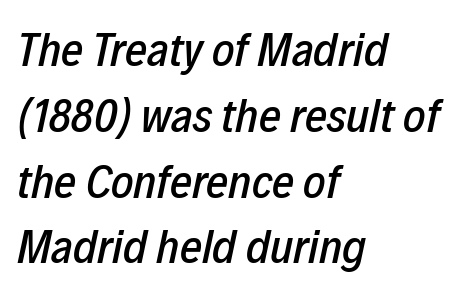
The foot of each line stays bare and open. Would a proofreader flag this as italicized? Yes. Do the characters align in a grid? No, the font is proportional. Typeset ragged right — the left edge is the straight one. Compared with typical body copy, the letter spacing here is the same.
